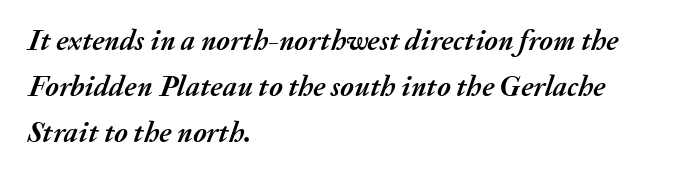
{"italic": "yes", "lean": "right", "slant_degrees": 20, "bold": "yes", "weight": "semibold", "width": "normal", "stroke_contrast": "medium", "x_height": "medium", "monospaced": "no", "underline": "no", "align": "left", "line_spacing": "normal", "line_spacing_ratio": 1.58, "letter_spacing": "normal", "letter_spacing_em": 0.0, "glyph_px": 29}
